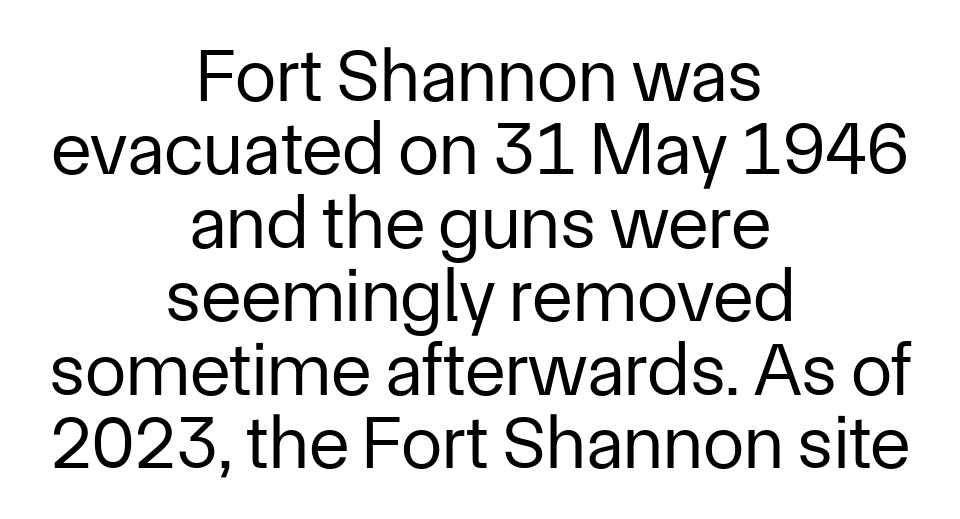
Q: Is the text bold? A: No.
Q: Is the text italic (slanted)? A: No, it is upright.
Q: Is the typeface a serif or a sans-serif typeface? A: Sans-serif.
Q: Is the text underlined? A: No.
Q: How is the paragraph aligned? A: Centered.
Q: Is the spacing between letters normal or unusually wide? A: Normal.
Q: Is the spacing between lines tight, normal or loose? A: Tight.
Q: Width (condensed, normal, or wide)? A: Normal.
Q: Stroke contrast? A: Low.
Q: x-height? A: Medium.
Q: Monospaced? A: No.
